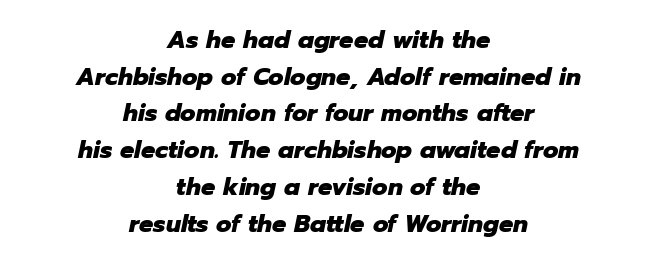
The passage is arranged like a title page — every line centered. This sample uses plain, unmodified letter spacing. In terms of leading, this rendering sits right in the middle. Underlining? Definitely not there.
